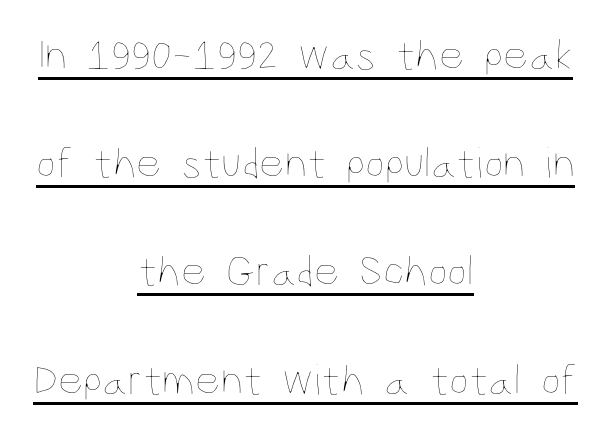
Is there any slant? The stems are plumb. Is there an underline? Yes — a line sits under the letters. What's the leading like? Stretched, with rows far apart. These lines are rendered in a variable-pitch font. Compared with a flush-left layout, this one balances lines on the center instead.
